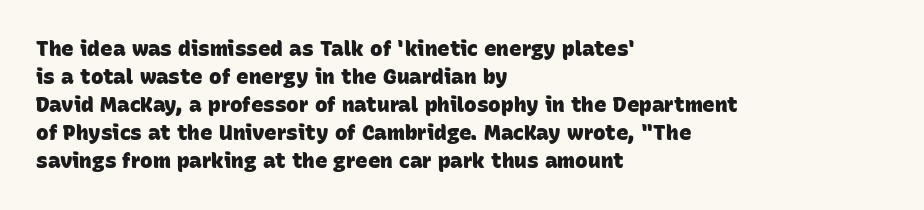
Short and long lines alike share a common starting point at left. Every letter is thick-stroked: bold, no question. Interline gaps are of average width in this sample. Quick note: underline off.
